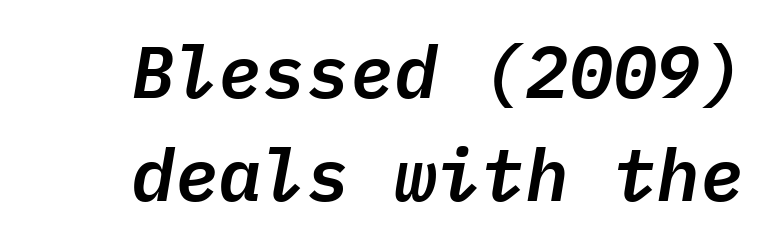
The image shows 73 px text type, italic (leaning right), monospaced; set normal line spacing (1.41x), normal letter spacing, not underlined; low stroke contrast and a medium x-height.
